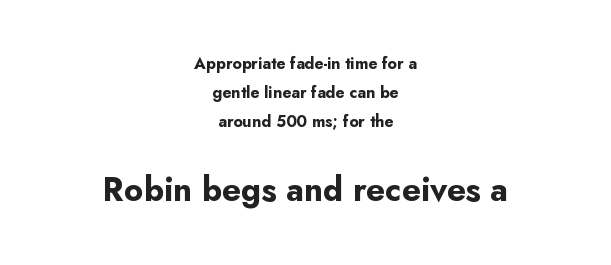
Top chunk: small. Bottom chunk: large. Varying glyph widths throughout — classic text-font behaviour. What kind of face is this? One without serifs — a sans. Nobody touched the tracking dial on this one. Short and long lines alike share a common midpoint. Quick note: not italic, upright.
